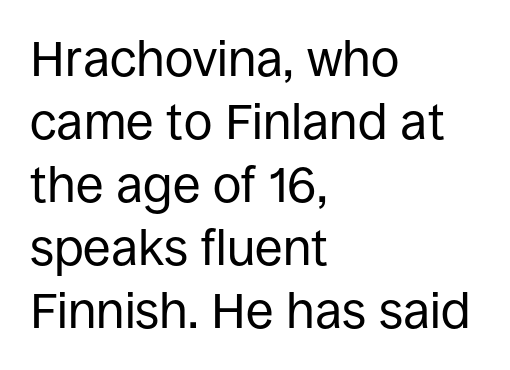
Q: Is the text bold? A: No.
Q: Is the text italic (slanted)? A: No, it is upright.
Q: Is the typeface a serif or a sans-serif typeface? A: Sans-serif.
Q: Is the text underlined? A: No.
Q: How is the paragraph aligned? A: Left-aligned.
Q: Is the spacing between letters normal or unusually wide? A: Normal.
Q: Is the spacing between lines tight, normal or loose? A: Normal.
Q: Width (condensed, normal, or wide)? A: Normal.
Q: Stroke contrast? A: Low.
Q: x-height? A: Large.
Q: Monospaced? A: No.
